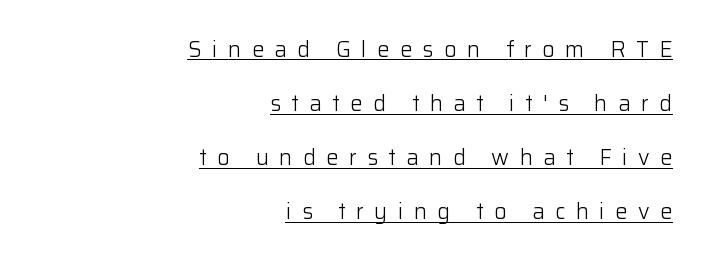
Q: Is the text bold? A: No.
Q: Is the text italic (slanted)? A: No, it is upright.
Q: Is the text underlined? A: Yes.
Q: How is the paragraph aligned? A: Right-aligned.
Q: Is the spacing between letters normal or unusually wide? A: Unusually wide.
Q: Is the spacing between lines tight, normal or loose? A: Loose.
